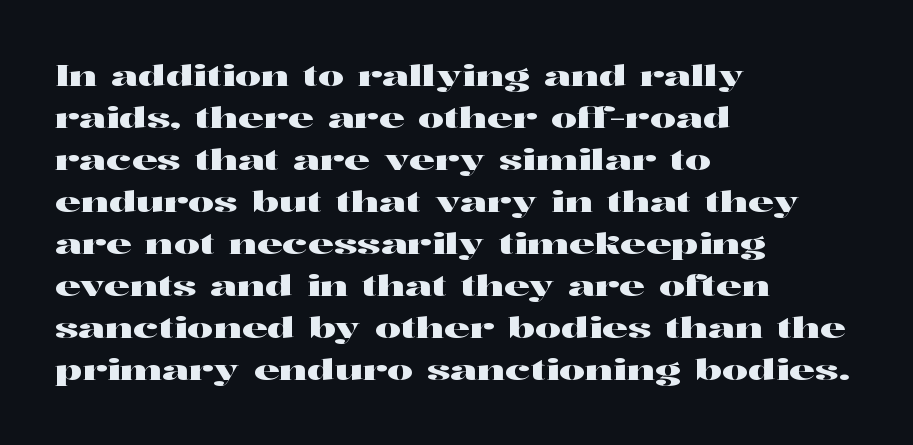
Q: Is the text italic (slanted)? A: No, it is upright.
Q: Is the typeface a serif or a sans-serif typeface? A: Serif.
Q: Is the text underlined? A: No.
Q: How is the paragraph aligned? A: Left-aligned.
Q: Is the spacing between letters normal or unusually wide? A: Normal.
Q: Is the spacing between lines tight, normal or loose? A: Normal.
Q: Width (condensed, normal, or wide)? A: Wide.
Q: Stroke contrast? A: High.
Q: x-height? A: Medium.
Q: Monospaced? A: No.
